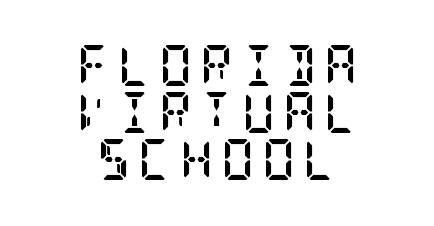
Horizontally, the lines are justified to the midpoint only. Quick note: underline off. Small tapered or slab feet sit at the stroke ends, so this counts as serif. Posture: upright roman.
